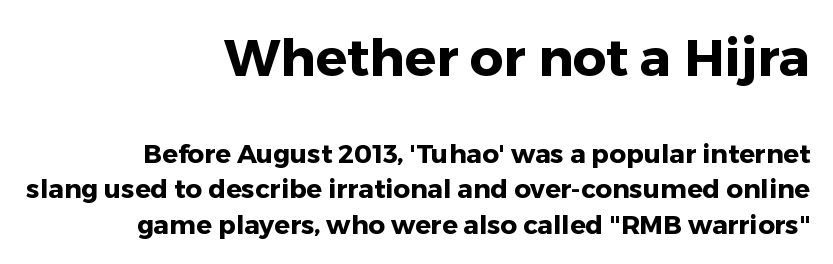
Q: Is the text bold? A: Yes.
Q: Is the text italic (slanted)? A: No, it is upright.
Q: Is the typeface a serif or a sans-serif typeface? A: Sans-serif.
Q: Is the text underlined? A: No.
Q: How is the paragraph aligned? A: Right-aligned.
Q: Is the spacing between letters normal or unusually wide? A: Normal.
Q: Is the spacing between lines tight, normal or loose? A: Normal.
Q: Which block of text is set in a larger size, the first (top) or the second (bottom)? A: The first (top) one.
Q: Width (condensed, normal, or wide)? A: Normal.
Q: Stroke contrast? A: Low.
Q: x-height? A: Medium.
Q: Monospaced? A: No.
